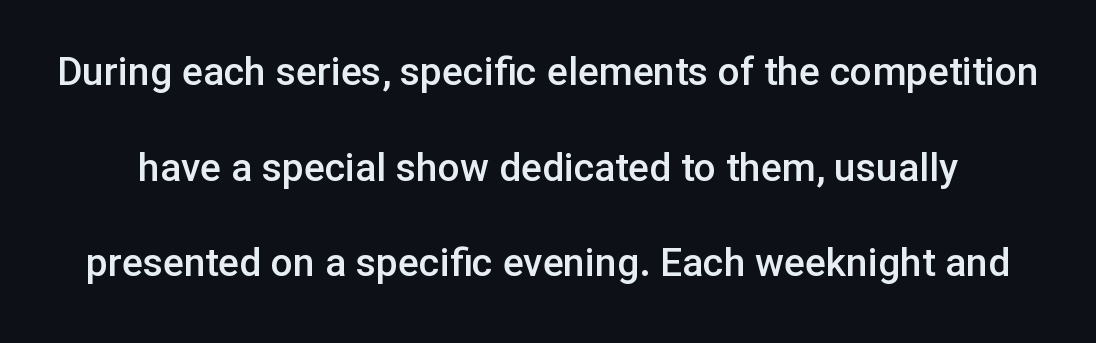
Q: Is the text bold? A: Semi-bold.
Q: Is the text italic (slanted)? A: No, it is upright.
Q: Is the typeface a serif or a sans-serif typeface? A: Sans-serif.
Q: Is the text underlined? A: No.
Q: Is the spacing between letters normal or unusually wide? A: Normal.
Q: Is the spacing between lines tight, normal or loose? A: Loose.
Q: Width (condensed, normal, or wide)? A: Normal.
Q: Stroke contrast? A: Low.
Q: x-height? A: Medium.
Q: Monospaced? A: No.
